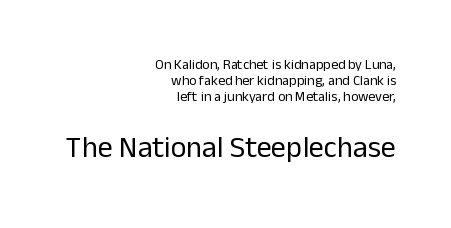
{"serif": "no", "italic": "no", "bold": "no", "weight": "regular", "width": "normal", "stroke_contrast": "low", "x_height": "medium", "monospaced": "no", "underline": "no", "align": "right", "line_spacing": "tight", "line_spacing_ratio": 1.14, "letter_spacing": "normal", "letter_spacing_em": 0.0, "larger_block": "second", "size_ratio": 2.14, "glyph_px": 30}
